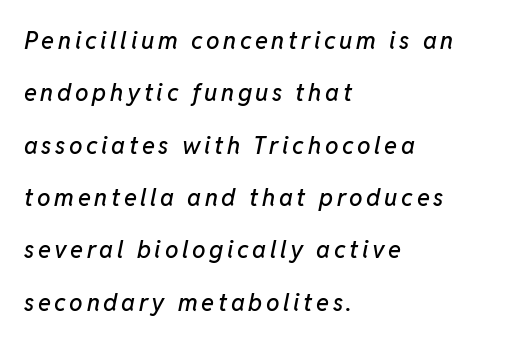
The image shows 24 px text type, italic (leaning right); set left-aligned, loose line spacing (2.18x), not underlined.
